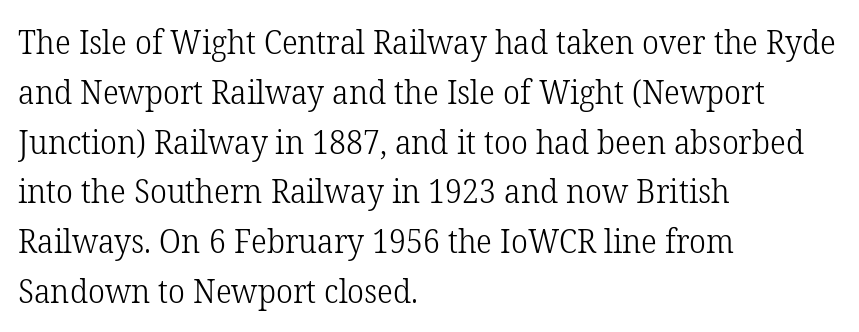
The image shows 33 px light serif type, upright; set left-aligned, normal line spacing (1.51x), normal letter spacing, not underlined; low stroke contrast and a medium x-height.
